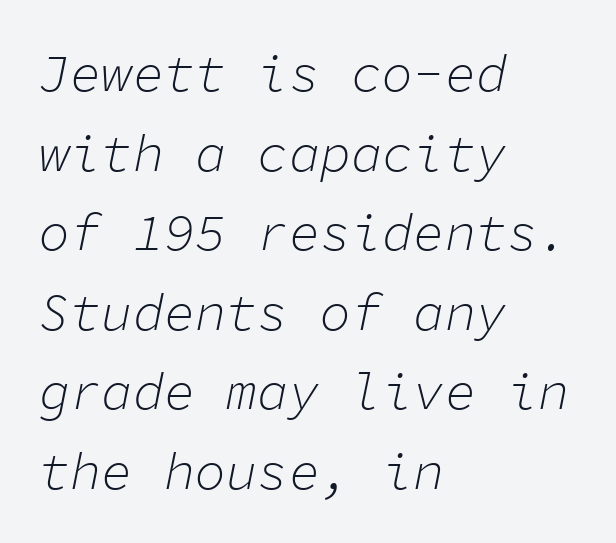
The glyphs look as if they've been sheared to an angle. Weight: not bold — regular or lighter. The tracking reads as untouched default to a designer's eye. Here the designer chose a console-style face with uniform glyph widths. Does the copy run flush right? No — it runs flush left.
